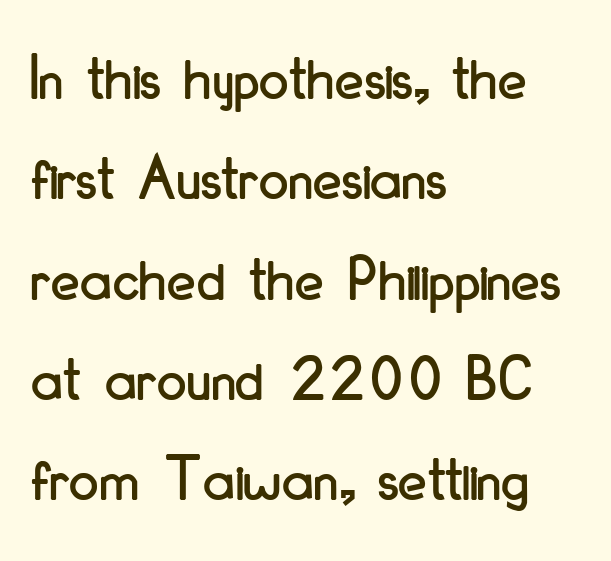
The image shows 66 px condensed sans-serif type, upright; set left-aligned, normal line spacing (1.52x), normal letter spacing, not underlined; low stroke contrast and a small x-height.
